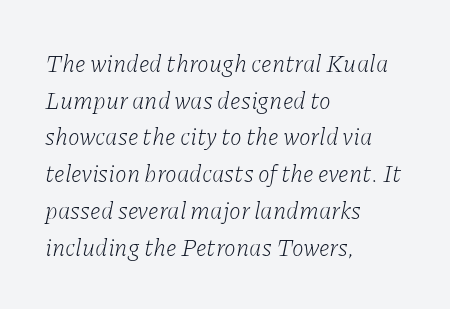
Q: Is the text bold? A: No.
Q: Is the text italic (slanted)? A: Yes, it leans right by about 11 degrees.
Q: Is the text underlined? A: No.
Q: How is the paragraph aligned? A: Left-aligned.
Q: Is the spacing between letters normal or unusually wide? A: Normal.
Q: Is the spacing between lines tight, normal or loose? A: Normal.
